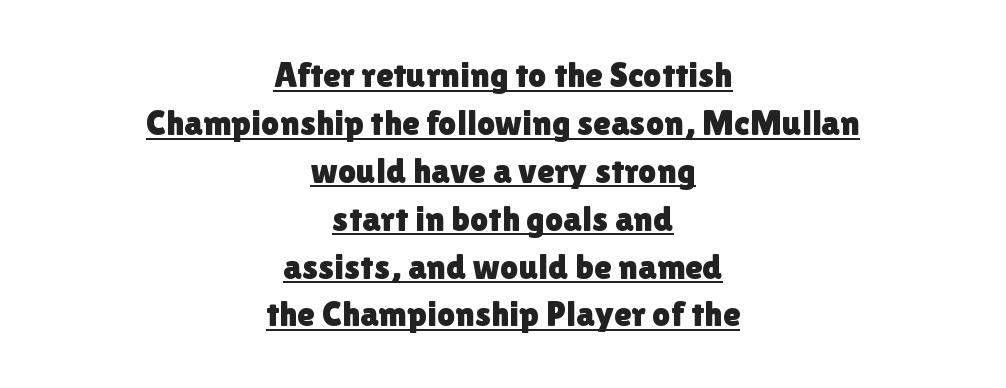
Q: Is the text italic (slanted)? A: No, it is upright.
Q: Is the typeface a serif or a sans-serif typeface? A: Sans-serif.
Q: Is the text underlined? A: Yes.
Q: How is the paragraph aligned? A: Centered.
Q: Is the spacing between letters normal or unusually wide? A: Normal.
Q: Is the spacing between lines tight, normal or loose? A: Normal.
Q: Width (condensed, normal, or wide)? A: Normal.
Q: x-height? A: Medium.
Q: Monospaced? A: No.
